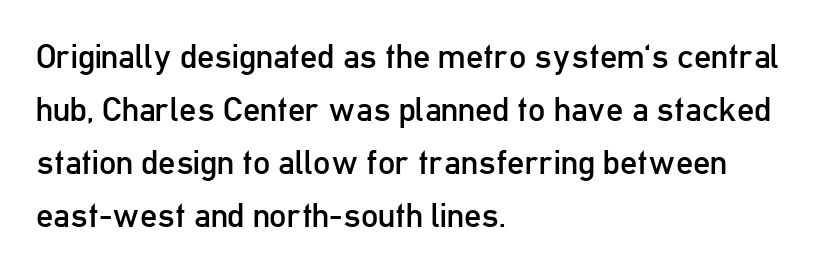
{"serif": "no", "italic": "no", "bold": "no", "weight": "regular", "width": "condensed", "stroke_contrast": "low", "x_height": "medium", "monospaced": "no", "underline": "no", "align": "left", "line_spacing": "normal", "line_spacing_ratio": 1.56, "letter_spacing": "normal", "letter_spacing_em": 0.0, "glyph_px": 34}
